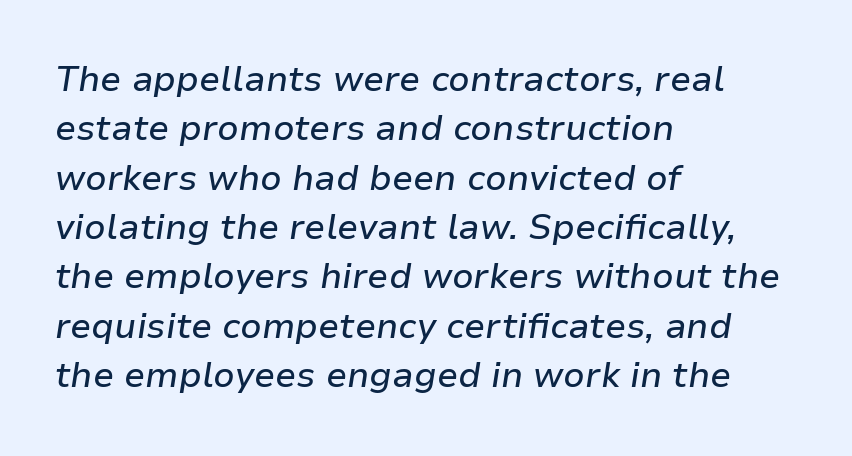
{"italic": "yes", "lean": "right", "slant_degrees": 9, "width": "normal", "stroke_contrast": "low", "x_height": "medium", "monospaced": "no", "underline": "no", "align": "left", "line_spacing": "normal", "line_spacing_ratio": 1.41, "letter_spacing": "normal", "letter_spacing_em": 0.0, "glyph_px": 35}
